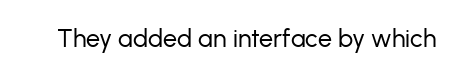
{"italic": "no", "bold": "no", "underline": "no", "letter_spacing": "normal", "letter_spacing_em": 0.0, "glyph_px": 25}
